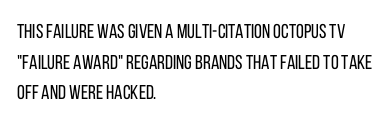
{"italic": "no", "bold": "no", "underline": "no", "align": "left", "line_spacing": "normal", "line_spacing_ratio": 1.53, "letter_spacing": "normal", "letter_spacing_em": 0.0, "glyph_px": 20}
